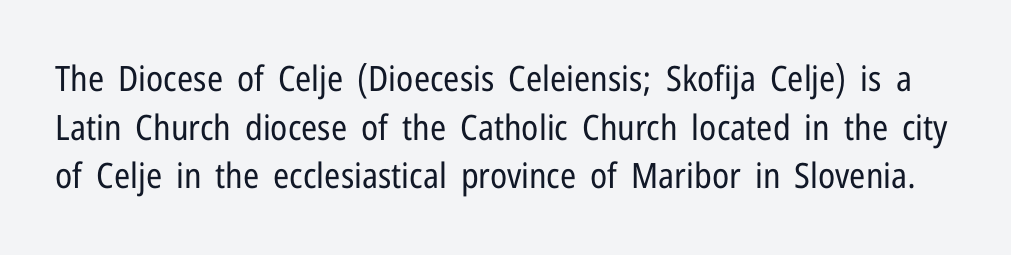
Short note: letters normally spaced. Ascenders rise straight up at ninety degrees. Horizontal bands of white between lines are of average thickness. What kind of face is this? One without serifs — a sans.
